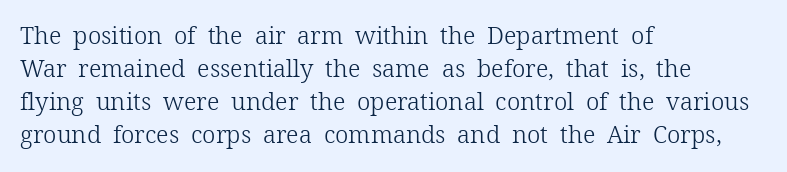
{"italic": "no", "bold": "no", "underline": "no", "align": "left", "line_spacing": "normal", "line_spacing_ratio": 1.38, "letter_spacing": "normal", "letter_spacing_em": 0.0, "glyph_px": 24}
